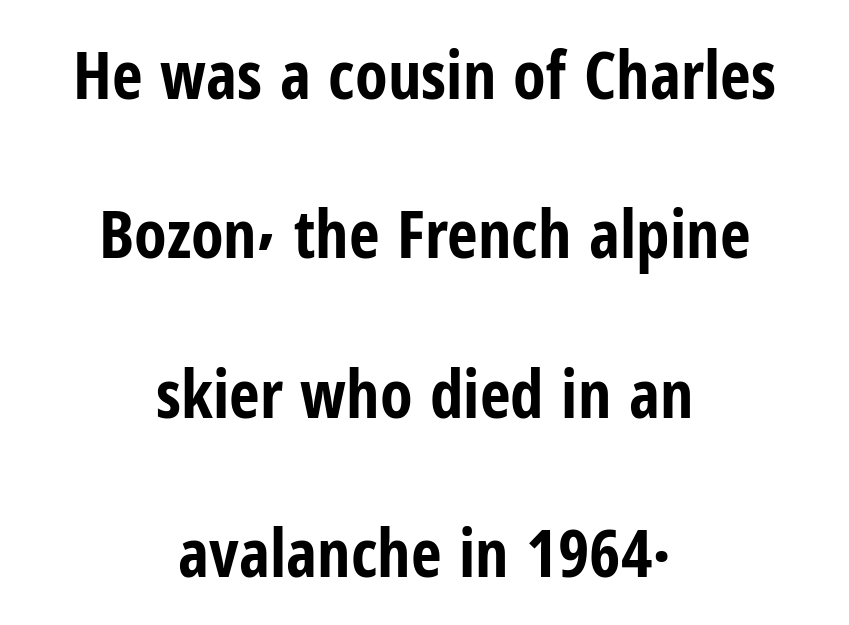
Q: Is the text bold? A: Yes.
Q: Is the text italic (slanted)? A: No, it is upright.
Q: Is the typeface a serif or a sans-serif typeface? A: Sans-serif.
Q: Is the text underlined? A: No.
Q: How is the paragraph aligned? A: Centered.
Q: Is the spacing between letters normal or unusually wide? A: Normal.
Q: Is the spacing between lines tight, normal or loose? A: Loose.
Q: Width (condensed, normal, or wide)? A: Condensed.
Q: Stroke contrast? A: Low.
Q: x-height? A: Medium.
Q: Monospaced? A: No.
